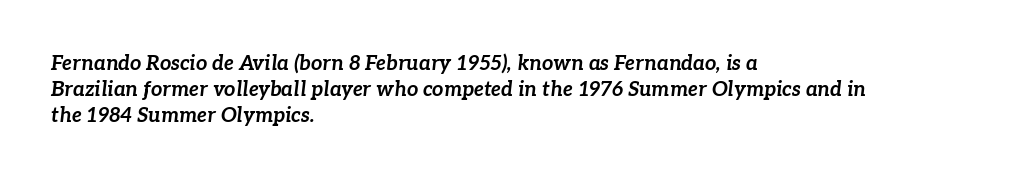
Q: Is the text bold? A: Yes.
Q: Is the text italic (slanted)? A: Yes, it leans right by about 7 degrees.
Q: Is the text underlined? A: No.
Q: How is the paragraph aligned? A: Left-aligned.
Q: Is the spacing between letters normal or unusually wide? A: Normal.
Q: Is the spacing between lines tight, normal or loose? A: Normal.
